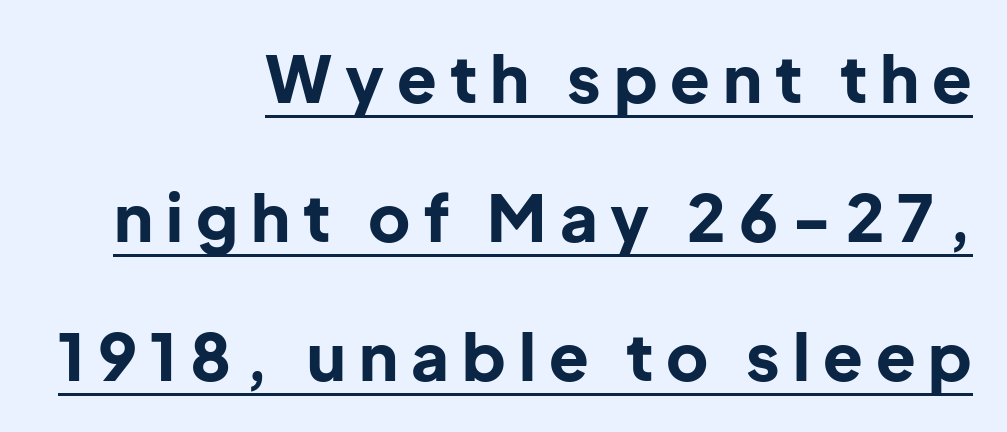
{"serif": "no", "italic": "no", "bold": "yes", "weight": "bold", "width": "normal", "stroke_contrast": "low", "x_height": "medium", "monospaced": "no", "underline": "yes", "align": "right", "line_spacing": "loose", "line_spacing_ratio": 2.14, "letter_spacing": "wide", "letter_spacing_em": 0.2, "glyph_px": 65}
